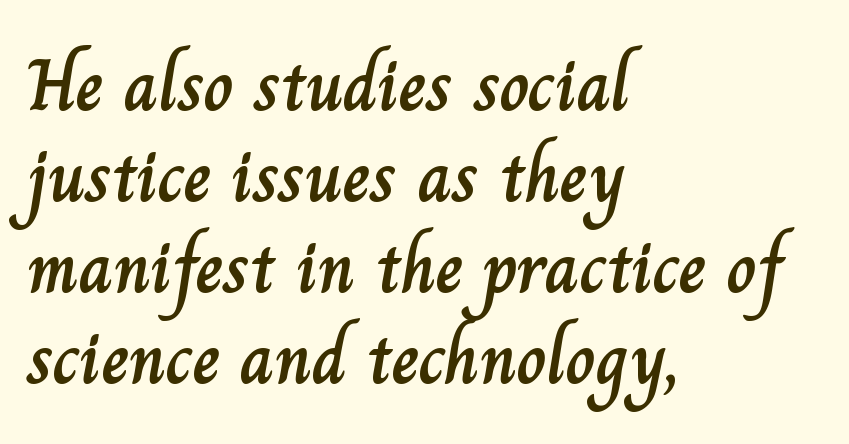
Honestly, there is no underline to notice here at all. The compositor pushed each line to the left boundary. You could call the tracking neutral — neither tight nor loose.
